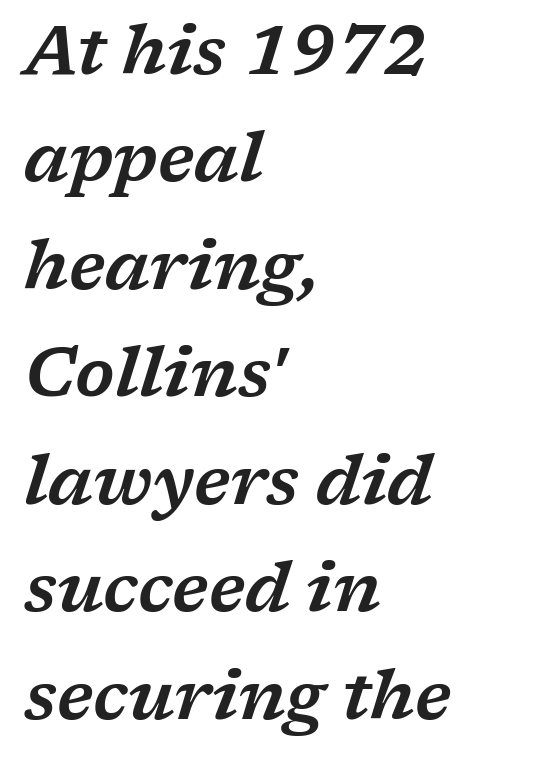
{"serif": "yes", "italic": "yes", "lean": "right", "slant_degrees": 17, "width": "wide", "stroke_contrast": "low", "x_height": "medium", "monospaced": "no", "underline": "no", "align": "left", "line_spacing": "normal", "line_spacing_ratio": 1.58, "letter_spacing": "normal", "letter_spacing_em": 0.0, "glyph_px": 68}
